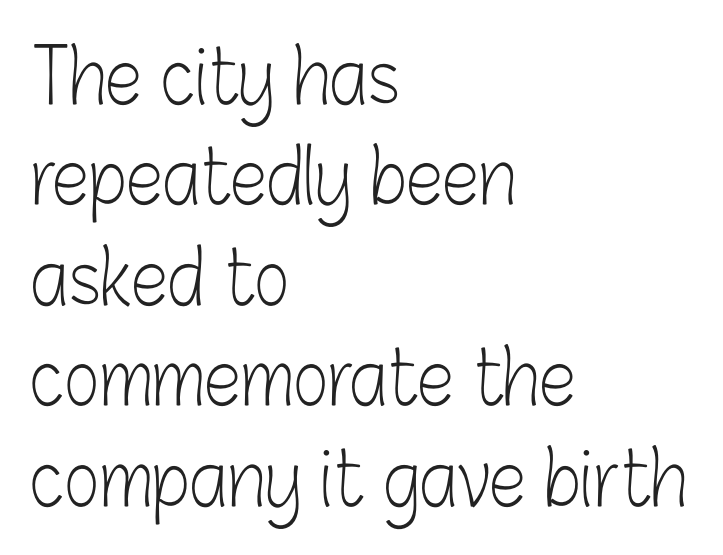
Stroke mass is kept to a normal reading level or below. To sum up the face: it is a sans, with no serifs. What's the leading like? Ordinary, nothing unusual. No extra tracking has been applied to these lines. Varying glyph widths throughout — classic text-font behaviour.
